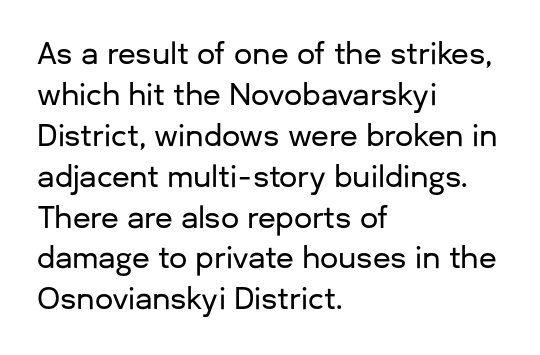
Q: Is the text italic (slanted)? A: No, it is upright.
Q: Is the typeface a serif or a sans-serif typeface? A: Sans-serif.
Q: Is the text underlined? A: No.
Q: How is the paragraph aligned? A: Left-aligned.
Q: Is the spacing between letters normal or unusually wide? A: Normal.
Q: Is the spacing between lines tight, normal or loose? A: Normal.
Q: Width (condensed, normal, or wide)? A: Normal.
Q: Stroke contrast? A: Low.
Q: x-height? A: Medium.
Q: Monospaced? A: No.
